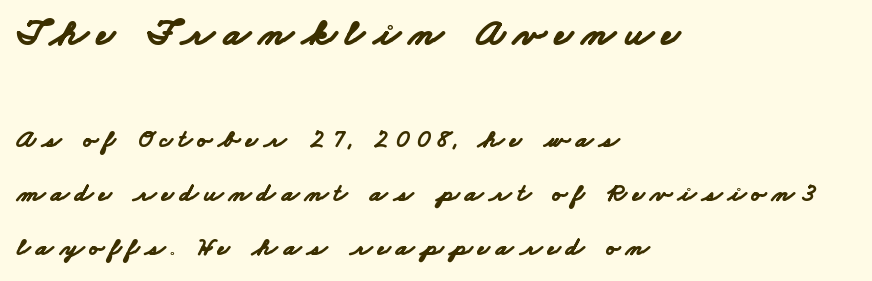
Q: Is the text bold? A: Yes.
Q: Is the typeface a serif or a sans-serif typeface? A: Sans-serif.
Q: Is the text underlined? A: No.
Q: How is the paragraph aligned? A: Left-aligned.
Q: Is the spacing between letters normal or unusually wide? A: Unusually wide.
Q: Is the spacing between lines tight, normal or loose? A: Loose.
Q: Which block of text is set in a larger size, the first (top) or the second (bottom)? A: The first (top) one.
Q: Width (condensed, normal, or wide)? A: Wide.
Q: Stroke contrast? A: Low.
Q: x-height? A: Small.
Q: Monospaced? A: No.
